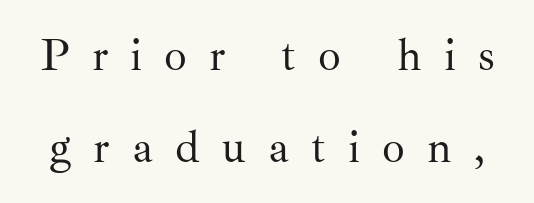
{"serif": "yes", "italic": "no", "bold": "no", "weight": "regular", "width": "normal", "stroke_contrast": "medium", "x_height": "small", "monospaced": "no", "underline": "no", "line_spacing": "loose", "line_spacing_ratio": 2.04, "letter_spacing": "wide", "letter_spacing_em": 0.49, "glyph_px": 45}
